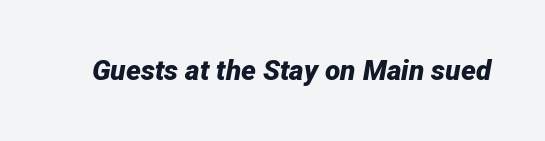
Words appear dense and cohesive because spacing is normal. The font is running at its bold setting. The font's italic variant was chosen for this text. Unmarked baselines from the first word to the last. The letters advance in unequal steps, a hallmark of proportional type.
